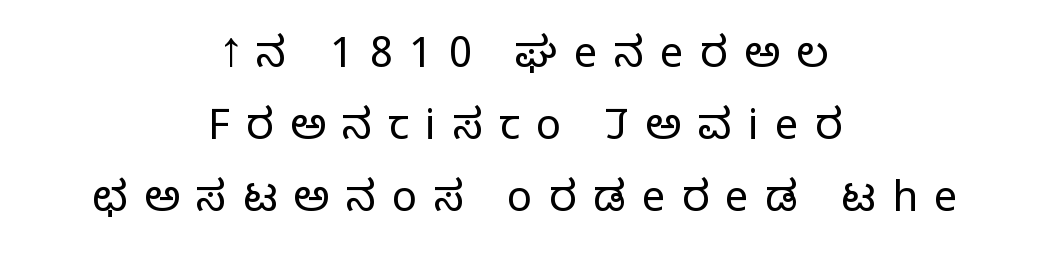
Q: Is the text bold? A: No.
Q: Is the text italic (slanted)? A: No, it is upright.
Q: Is the typeface a serif or a sans-serif typeface? A: Sans-serif.
Q: Is the text underlined? A: No.
Q: How is the paragraph aligned? A: Centered.
Q: Is the spacing between letters normal or unusually wide? A: Unusually wide.
Q: Width (condensed, normal, or wide)? A: Normal.
Q: Stroke contrast? A: Low.
Q: x-height? A: Medium.
Q: Monospaced? A: No.
